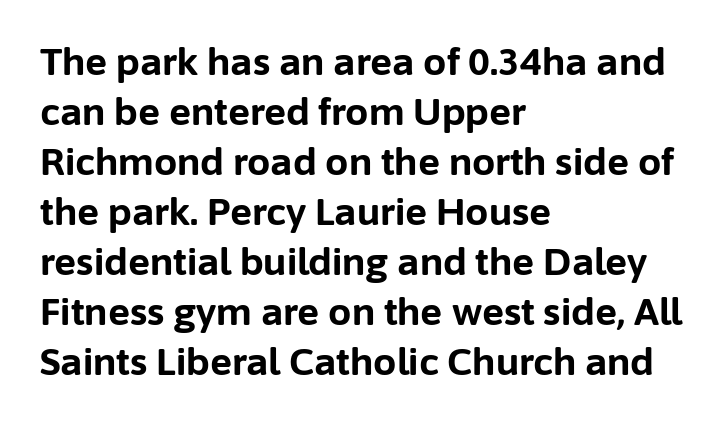
Quick note: interline space is typical. Ordinary non-slanted type is in use. Is the block centered? No — it sits flush against the left margin. Each letter's strokes conclude bluntly, with no projecting serifs.
